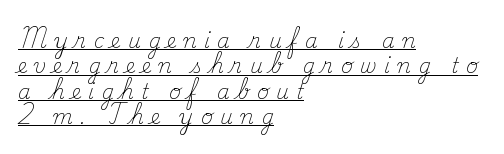
The image shows 20 px text type; set left-aligned, normal line spacing (1.27x), unusually wide letter spacing (+0.36 em), underlined.
